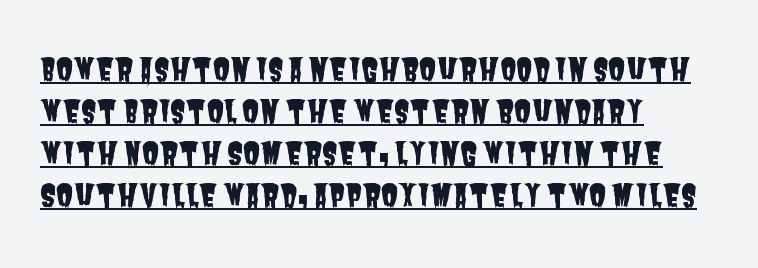
{"serif": "no", "width": "condensed", "stroke_contrast": "low", "x_height": "large", "monospaced": "no", "underline": "yes", "align": "left", "line_spacing": "normal", "line_spacing_ratio": 1.35, "letter_spacing": "normal", "letter_spacing_em": 0.0, "glyph_px": 31}
